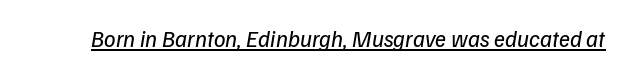
{"bold": "no", "underline": "yes", "letter_spacing": "normal", "letter_spacing_em": 0.0, "glyph_px": 23}
